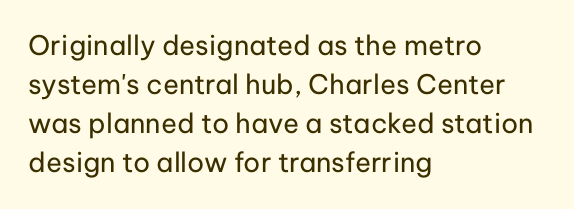
{"italic": "no", "bold": "no", "underline": "no", "align": "left", "line_spacing": "normal", "line_spacing_ratio": 1.45, "letter_spacing": "normal", "letter_spacing_em": 0.0, "glyph_px": 27}
